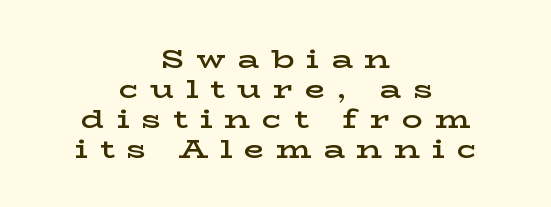
{"italic": "no", "bold": "semi", "underline": "no", "align": "center", "line_spacing": "tight", "line_spacing_ratio": 1.15, "letter_spacing": "wide", "letter_spacing_em": 0.46, "glyph_px": 26}
